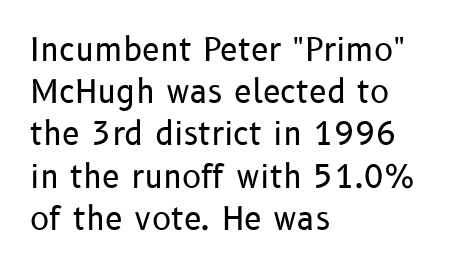
{"serif": "no", "italic": "no", "bold": "no", "weight": "regular", "width": "normal", "stroke_contrast": "low", "x_height": "medium", "monospaced": "no", "underline": "no", "align": "left", "line_spacing": "normal", "line_spacing_ratio": 1.32, "letter_spacing": "normal", "letter_spacing_em": 0.0, "glyph_px": 32}
